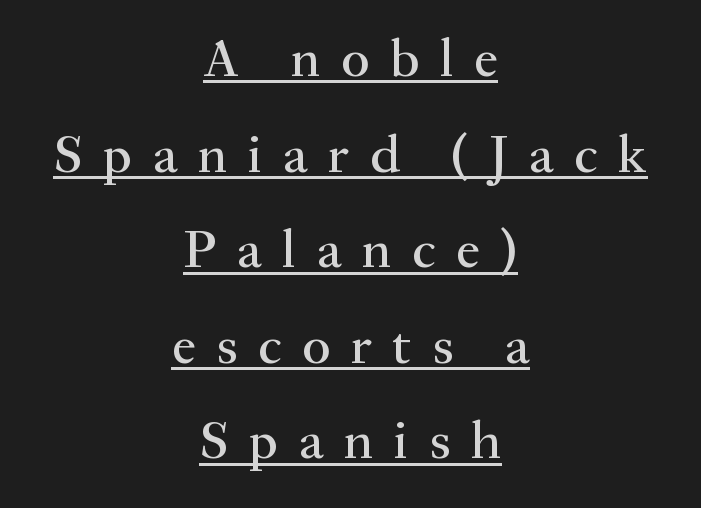
Q: Is the text italic (slanted)? A: No, it is upright.
Q: Is the typeface a serif or a sans-serif typeface? A: Serif.
Q: Is the text underlined? A: Yes.
Q: How is the paragraph aligned? A: Centered.
Q: Is the spacing between letters normal or unusually wide? A: Unusually wide.
Q: Width (condensed, normal, or wide)? A: Normal.
Q: Stroke contrast? A: Medium.
Q: x-height? A: Small.
Q: Monospaced? A: No.
